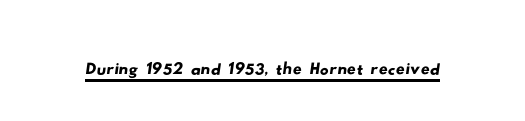
Q: Is the typeface a serif or a sans-serif typeface? A: Sans-serif.
Q: Is the text underlined? A: Yes.
Q: Is the spacing between letters normal or unusually wide? A: Normal.
Q: Width (condensed, normal, or wide)? A: Wide.
Q: Stroke contrast? A: Low.
Q: x-height? A: Small.
Q: Monospaced? A: No.
